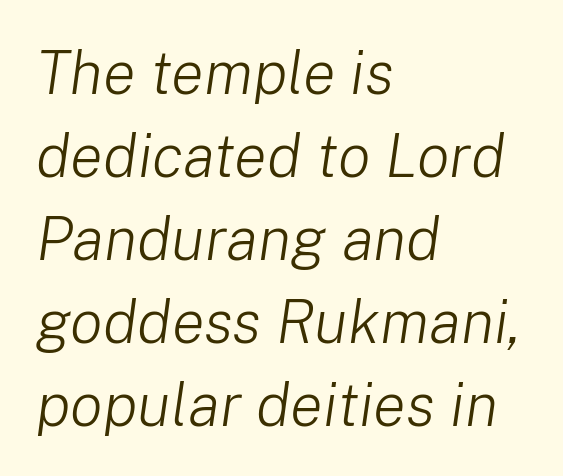
{"italic": "yes", "lean": "right", "slant_degrees": 8, "bold": "no", "weight": "light", "width": "normal", "stroke_contrast": "low", "x_height": "medium", "monospaced": "no", "underline": "no", "align": "left", "line_spacing": "normal", "line_spacing_ratio": 1.36, "letter_spacing": "normal", "letter_spacing_em": 0.0, "glyph_px": 61}
